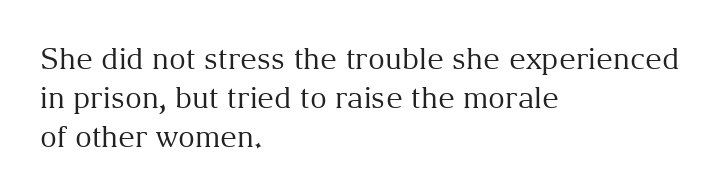
{"serif": "yes", "italic": "no", "bold": "no", "weight": "regular", "width": "normal", "stroke_contrast": "medium", "x_height": "medium", "monospaced": "no", "underline": "no", "align": "left", "line_spacing": "normal", "line_spacing_ratio": 1.34, "letter_spacing": "normal", "letter_spacing_em": 0.0, "glyph_px": 29}
